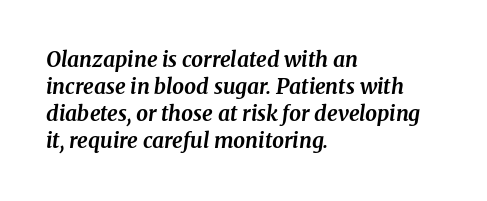
The image shows 21 px bold type, italic (leaning right); set left-aligned, normal line spacing (1.29x), normal letter spacing, not underlined.
